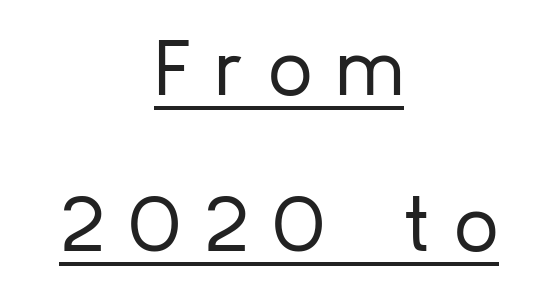
{"serif": "no", "italic": "no", "bold": "no", "weight": "regular", "width": "normal", "stroke_contrast": "low", "x_height": "medium", "monospaced": "no", "underline": "yes", "align": "center", "line_spacing": "loose", "line_spacing_ratio": 1.98, "letter_spacing": "wide", "letter_spacing_em": 0.3, "glyph_px": 79}
